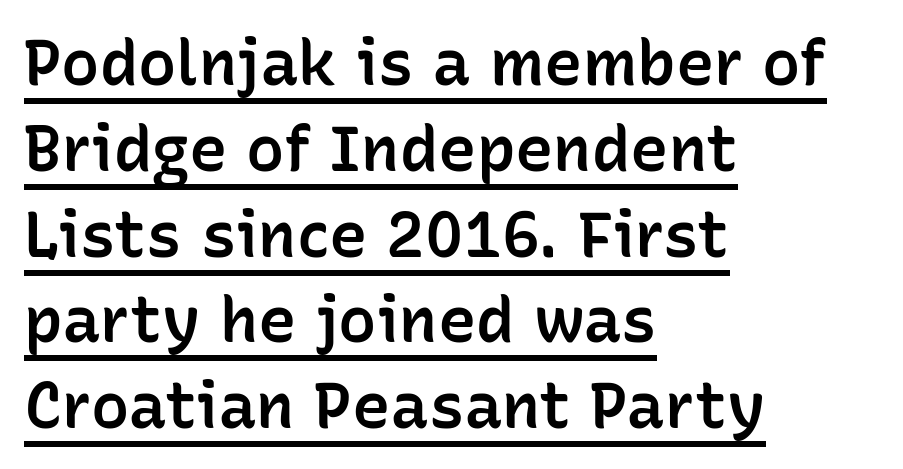
{"serif": "no", "italic": "no", "bold": "semi", "weight": "semibold", "width": "normal", "stroke_contrast": "low", "x_height": "medium", "monospaced": "no", "underline": "yes", "align": "left", "line_spacing": "normal", "line_spacing_ratio": 1.34, "letter_spacing": "normal", "letter_spacing_em": 0.0, "glyph_px": 64}
